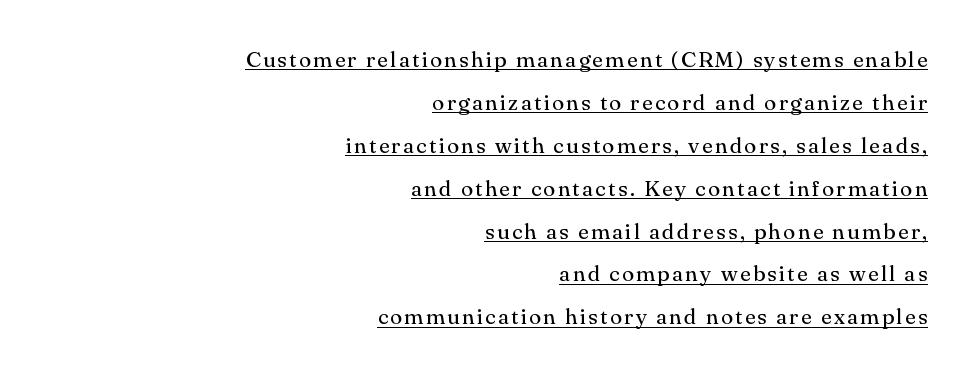
Every character sits straight up, as roman type does. A baseline rule has been typeset under these characters. Where is the straight margin? On the right. Honestly, the rows look like they've been pulled way apart. Weight class: somewhere from thin through regular.
